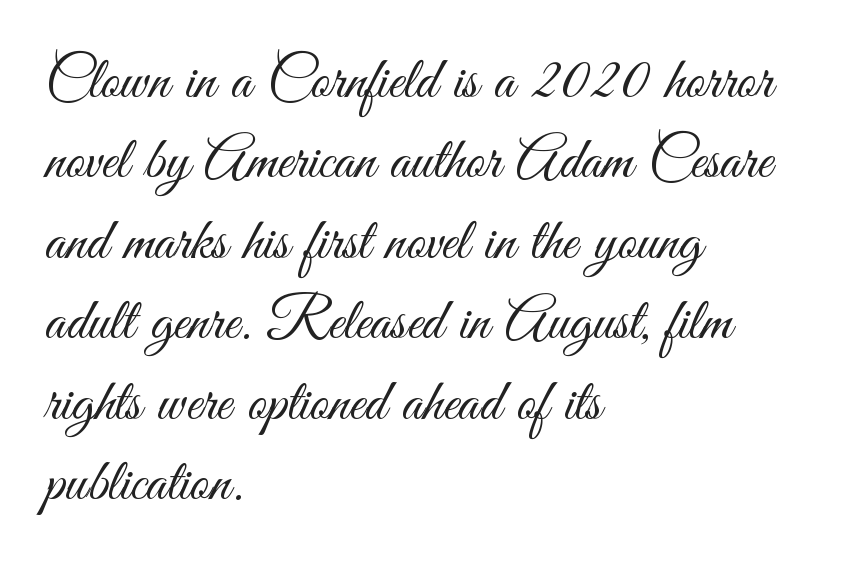
The image shows 60 px light, condensed sans-serif type; set left-aligned, normal line spacing (1.34x), normal letter spacing, not underlined; medium stroke contrast and a small x-height.
